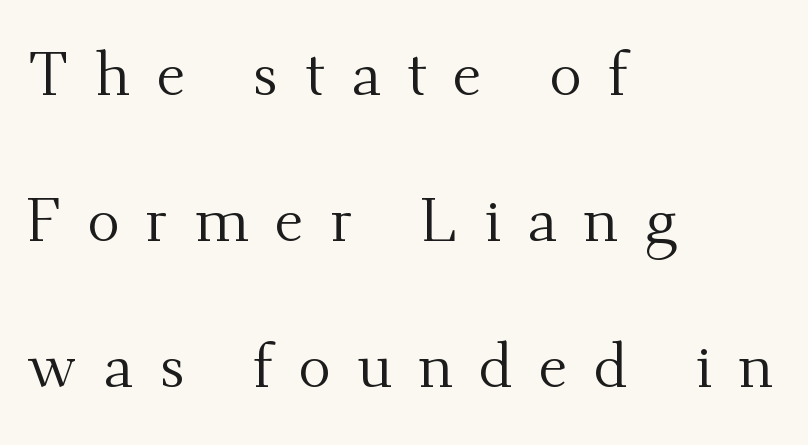
{"serif": "yes", "italic": "no", "bold": "no", "weight": "regular", "width": "normal", "stroke_contrast": "medium", "x_height": "small", "monospaced": "no", "underline": "no", "align": "left", "line_spacing": "loose", "line_spacing_ratio": 2.39, "letter_spacing": "wide", "letter_spacing_em": 0.43, "glyph_px": 61}
